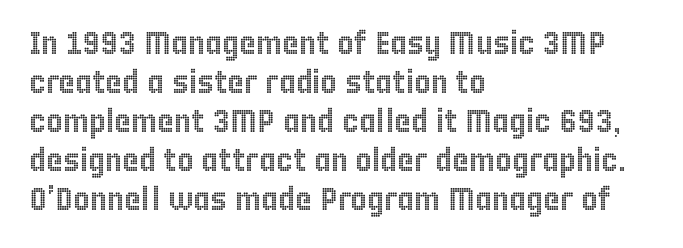
{"italic": "no", "width": "condensed", "x_height": "large", "monospaced": "no", "underline": "no", "align": "left", "line_spacing_ratio": 1.22, "letter_spacing": "normal", "letter_spacing_em": 0.0, "glyph_px": 32}
